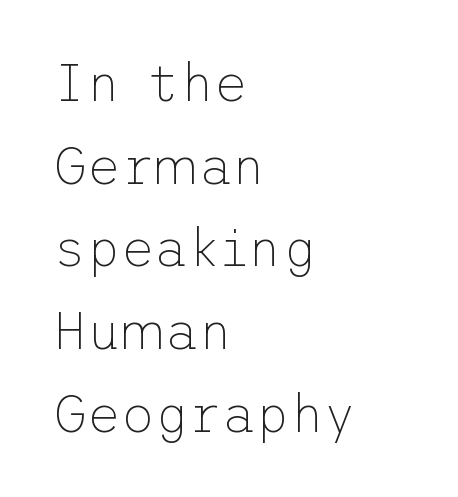
Q: Is the text bold? A: No.
Q: Is the text italic (slanted)? A: No, it is upright.
Q: Is the typeface a serif or a sans-serif typeface? A: Sans-serif.
Q: Is the text underlined? A: No.
Q: How is the paragraph aligned? A: Left-aligned.
Q: Is the spacing between letters normal or unusually wide? A: Normal.
Q: Is the spacing between lines tight, normal or loose? A: Normal.
Q: Width (condensed, normal, or wide)? A: Normal.
Q: Stroke contrast? A: Low.
Q: x-height? A: Medium.
